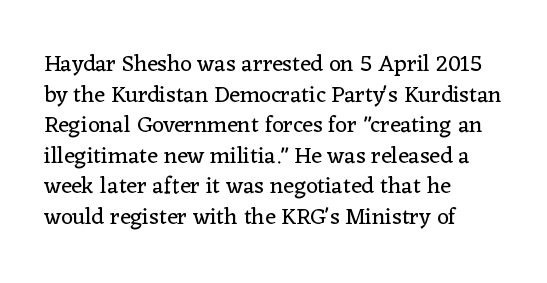
Vertical spacing — default. The text block is weighted toward the left margin, trailing off unevenly rightward. The baseline area is clear. These lines keep a tight, regular rhythm from letter to letter. No extra ink here — the face is not bold.
